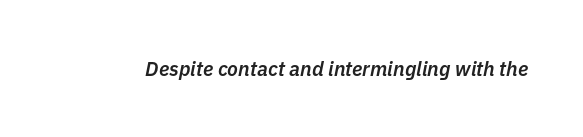
The image shows 20 px text type, italic (leaning right); set normal letter spacing, not underlined.
